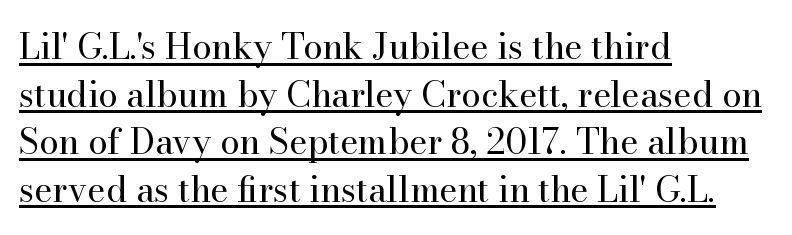
A roman cut, with each character standing at attention. Somebody hit Ctrl+U on this one — the words are underlined. Is this a fixed-width face? No — the glyphs have proportional, varying widths. Each letter's strokes conclude with small projecting serifs. The letters sit at their default tracking, neither squeezed nor spread.
